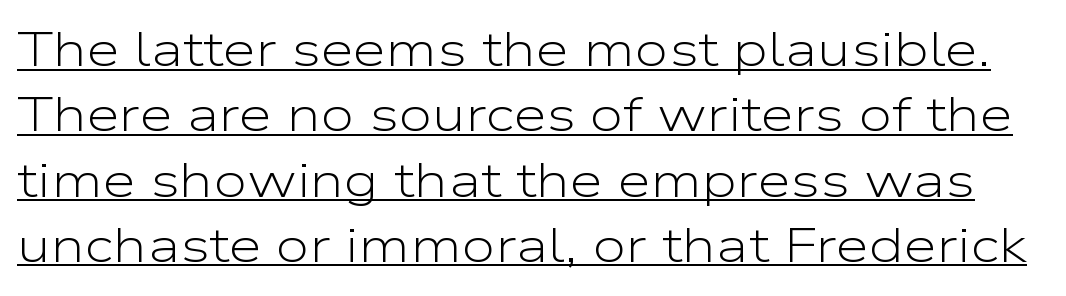
The image shows 48 px light, wide sans-serif type, upright; set normal line spacing (1.36x), normal letter spacing, underlined; low stroke contrast and a medium x-height.
